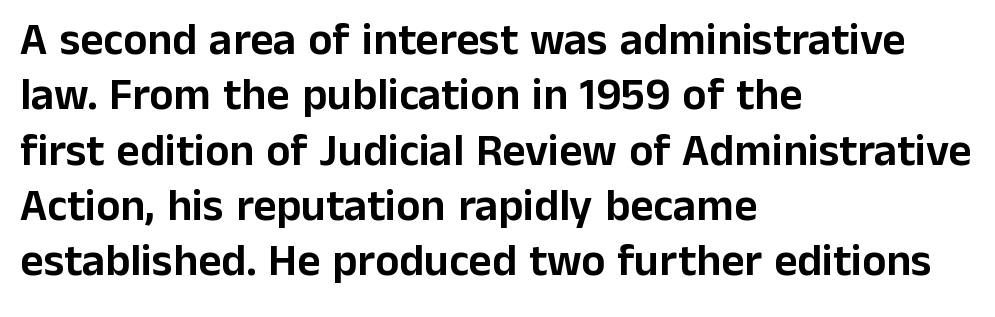
Q: Is the text italic (slanted)? A: No, it is upright.
Q: Is the typeface a serif or a sans-serif typeface? A: Sans-serif.
Q: Is the text underlined? A: No.
Q: How is the paragraph aligned? A: Left-aligned.
Q: Is the spacing between letters normal or unusually wide? A: Normal.
Q: Width (condensed, normal, or wide)? A: Normal.
Q: Stroke contrast? A: Low.
Q: x-height? A: Medium.
Q: Monospaced? A: No.
